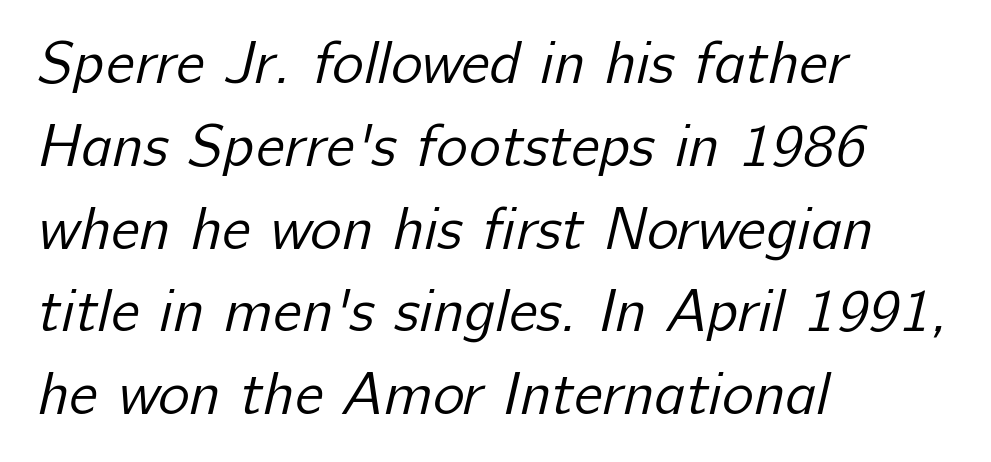
Heaviness? Minimal to ordinary, like unemphasized prose. Summary of vertical rhythm: regular, with standard interline spacing. Any mark beneath the type? The region is blank. Left-aligned paragraph, ragged on the right. Tracking value appears to be zero — textbook default spacing. Serifs: no, the terminals of the letterforms are clean.
